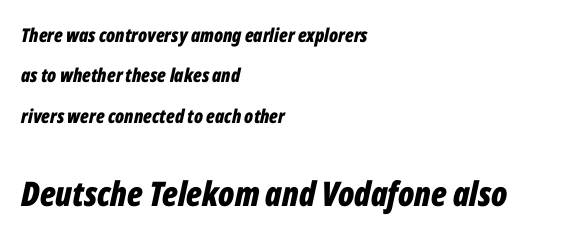
The image shows 34 px bold, condensed type, italic (leaning right); set left-aligned, loose line spacing (2.12x), normal letter spacing, not underlined; the second (bottom) block is 1.79x larger; low stroke contrast and a medium x-height.
